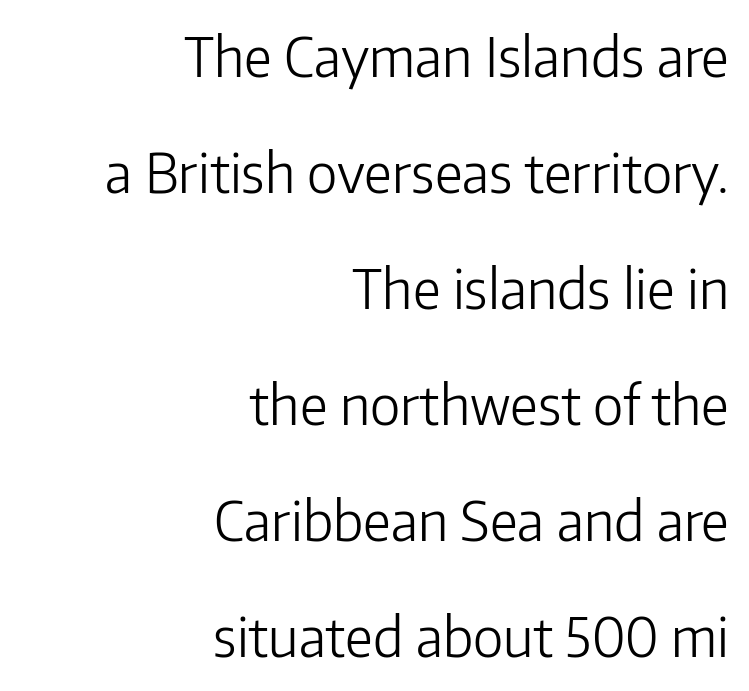
{"serif": "no", "italic": "no", "bold": "no", "weight": "light", "width": "normal", "stroke_contrast": "low", "x_height": "medium", "monospaced": "no", "underline": "no", "align": "right", "line_spacing": "loose", "line_spacing_ratio": 2.11, "letter_spacing": "normal", "letter_spacing_em": 0.0, "glyph_px": 55}
